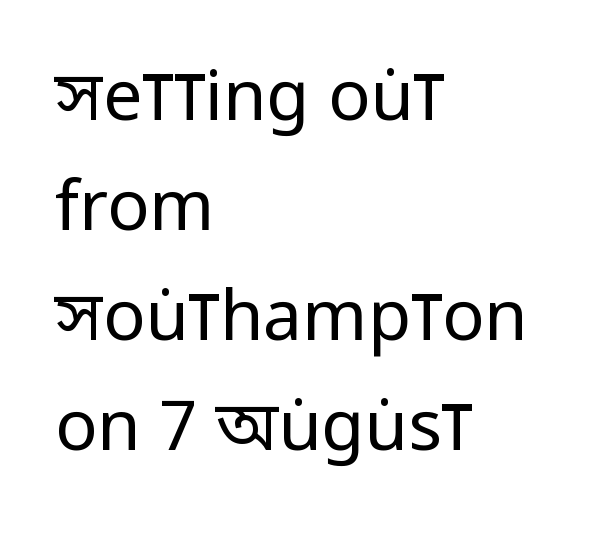
The passage shown is typed in a proportional face where columns would drift. Serif or sans? Sans — the stroke terminals are bare. What stands out about the letter spacing? Nothing — it is the standard amount. The letters look calm and open, with moderate or lighter stems.
